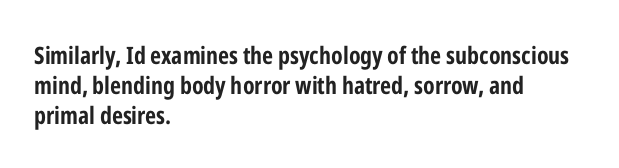
The image shows 24 px bold type, upright; set left-aligned, normal line spacing (1.26x), normal letter spacing, not underlined.
